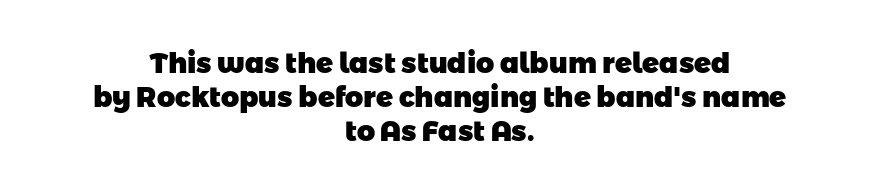
Q: Is the text bold? A: Yes.
Q: Is the typeface a serif or a sans-serif typeface? A: Sans-serif.
Q: Is the text underlined? A: No.
Q: How is the paragraph aligned? A: Centered.
Q: Is the spacing between letters normal or unusually wide? A: Normal.
Q: Width (condensed, normal, or wide)? A: Normal.
Q: Stroke contrast? A: Low.
Q: x-height? A: Medium.
Q: Monospaced? A: No.
